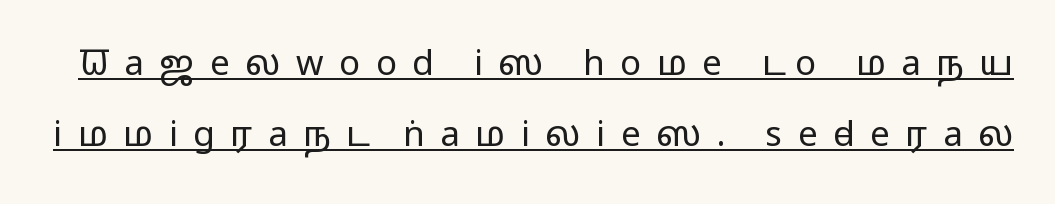
{"serif": "no", "italic": "no", "bold": "no", "weight": "regular", "width": "wide", "stroke_contrast": "low", "x_height": "medium", "monospaced": "no", "underline": "yes", "line_spacing": "loose", "line_spacing_ratio": 2.03, "letter_spacing": "wide", "letter_spacing_em": 0.44, "glyph_px": 35}
